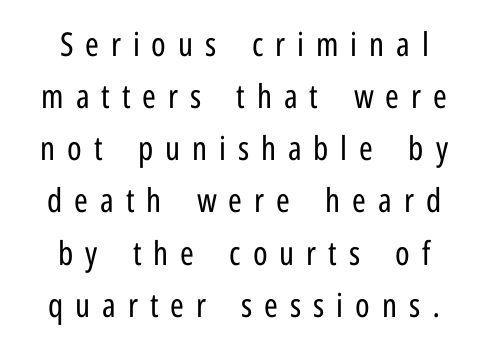
Check the space under the baseline: it is left empty. Each letter's strokes conclude bluntly, with no projecting serifs. Teacher's note: observe the equal gaps on both sides — that is centered alignment. Vertically, the passage feels balanced, rows spaced as you'd expect. Counters stay open thanks to moderate or lighter strokes. Glyph-to-glyph distance is far greater than everyday printed text.
